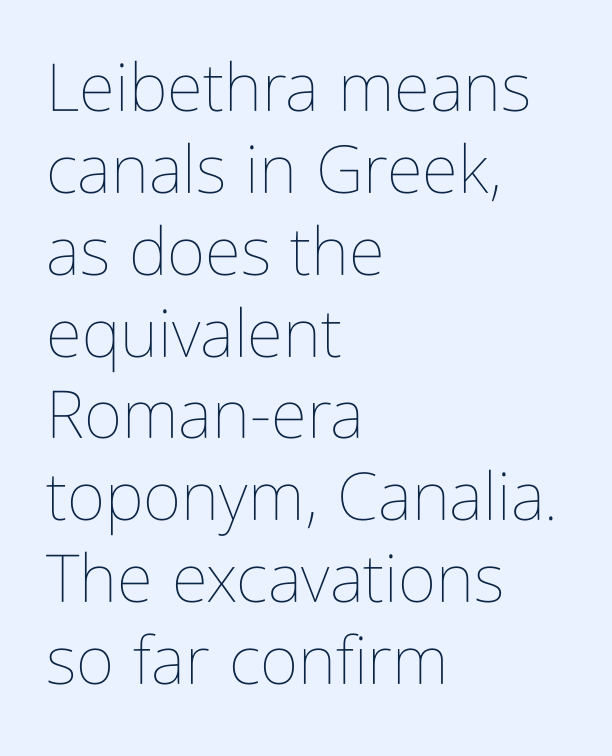
Q: Is the text bold? A: No.
Q: Is the text italic (slanted)? A: No, it is upright.
Q: Is the text underlined? A: No.
Q: How is the paragraph aligned? A: Left-aligned.
Q: Is the spacing between letters normal or unusually wide? A: Normal.
Q: Width (condensed, normal, or wide)? A: Condensed.
Q: Stroke contrast? A: Low.
Q: x-height? A: Medium.
Q: Monospaced? A: No.
